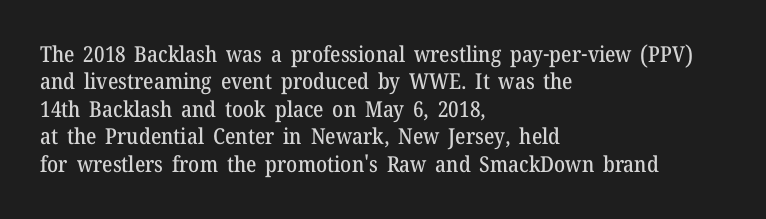
Letter spacing: default. Words float on clear page, feet unadorned. Every stem runs plumb, perpendicular to the baseline. Is there much room between lines? A standard amount, neither cramped nor airy. Reading down the block, your eye returns to a fixed left position each line.
